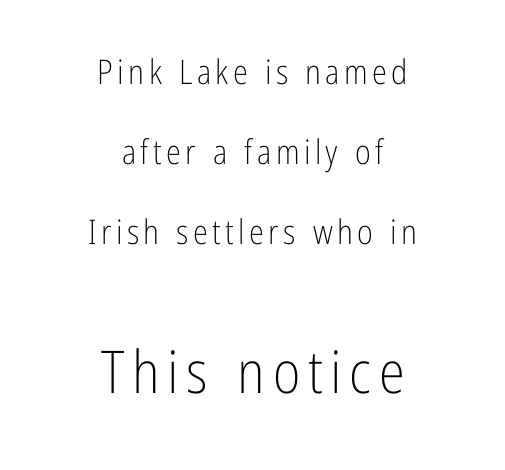
Whoever set this chose breathing room over compactness in the vertical rhythm. The lettering stays uniformly vertical, giving the passage a roman look. A typesetter would label this face a sans. The string is rendered with underlining switched off. Caption: upper text group reduced, lower text group enlarged. Weight: in the light-to-regular range.
